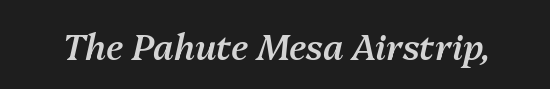
{"italic": "yes", "lean": "right", "slant_degrees": 13, "bold": "semi", "weight": "semibold", "width": "normal", "stroke_contrast": "medium", "x_height": "medium", "monospaced": "no", "underline": "no", "letter_spacing": "normal", "letter_spacing_em": 0.0, "glyph_px": 35}
